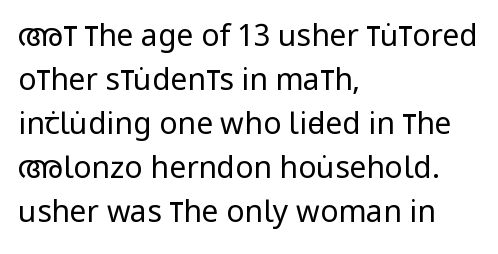
The paragraph shown leans on its left margin. Heft: none added — not bold. These lines are rendered in a variable-pitch font. Baseline-to-baseline distance is the conventional proportion of letter height.
